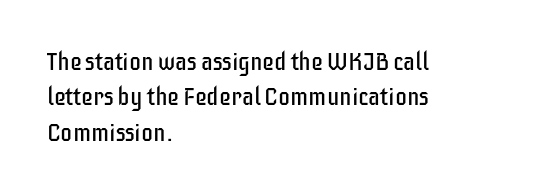
{"italic": "no", "bold": "no", "underline": "no", "align": "left", "line_spacing": "normal", "line_spacing_ratio": 1.47, "letter_spacing": "normal", "letter_spacing_em": 0.0, "glyph_px": 24}
